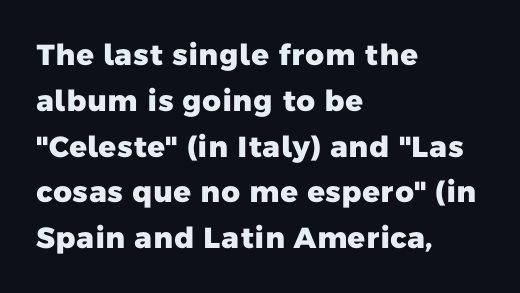
Q: Is the text bold? A: Yes.
Q: Is the typeface a serif or a sans-serif typeface? A: Sans-serif.
Q: Is the text underlined? A: No.
Q: How is the paragraph aligned? A: Left-aligned.
Q: Is the spacing between letters normal or unusually wide? A: Normal.
Q: Is the spacing between lines tight, normal or loose? A: Normal.
Q: Width (condensed, normal, or wide)? A: Normal.
Q: Stroke contrast? A: Low.
Q: x-height? A: Medium.
Q: Monospaced? A: No.
